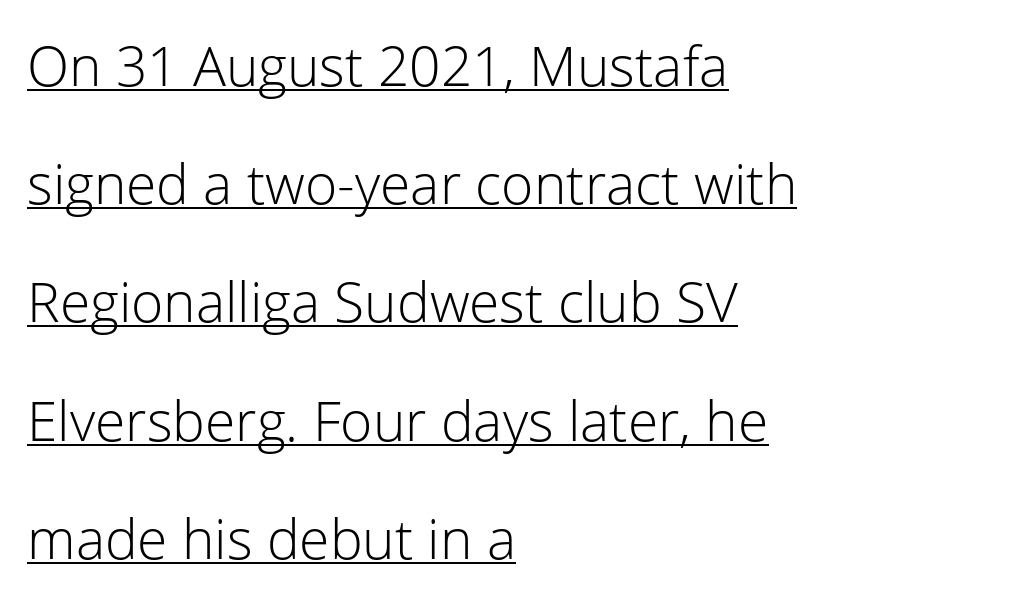
{"serif": "no", "italic": "no", "bold": "no", "weight": "light", "width": "normal", "stroke_contrast": "low", "x_height": "medium", "monospaced": "no", "underline": "yes", "align": "left", "line_spacing": "loose", "line_spacing_ratio": 2.15, "letter_spacing": "normal", "letter_spacing_em": 0.0, "glyph_px": 55}
